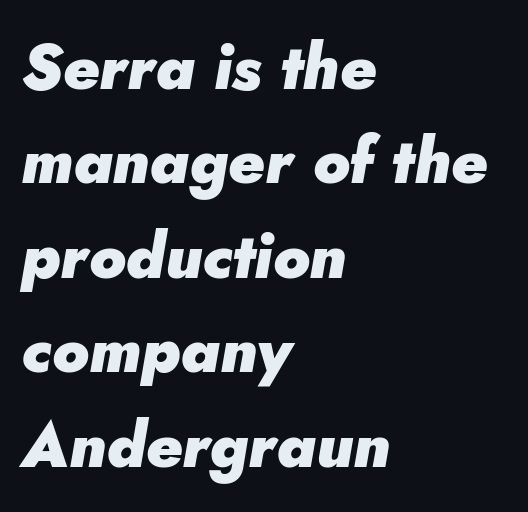
{"italic": "yes", "lean": "right", "slant_degrees": 5, "bold": "yes", "weight": "heavy", "width": "normal", "stroke_contrast": "low", "x_height": "small", "monospaced": "no", "underline": "no", "align": "left", "line_spacing": "normal", "line_spacing_ratio": 1.5, "letter_spacing": "normal", "letter_spacing_em": 0.0, "glyph_px": 63}
